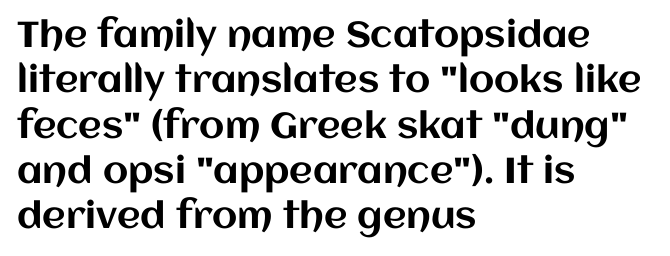
Q: Is the text italic (slanted)? A: No, it is upright.
Q: Is the text underlined? A: No.
Q: How is the paragraph aligned? A: Left-aligned.
Q: Is the spacing between letters normal or unusually wide? A: Normal.
Q: Is the spacing between lines tight, normal or loose? A: Normal.
Q: Width (condensed, normal, or wide)? A: Normal.
Q: Stroke contrast? A: Medium.
Q: x-height? A: Large.
Q: Monospaced? A: No.
